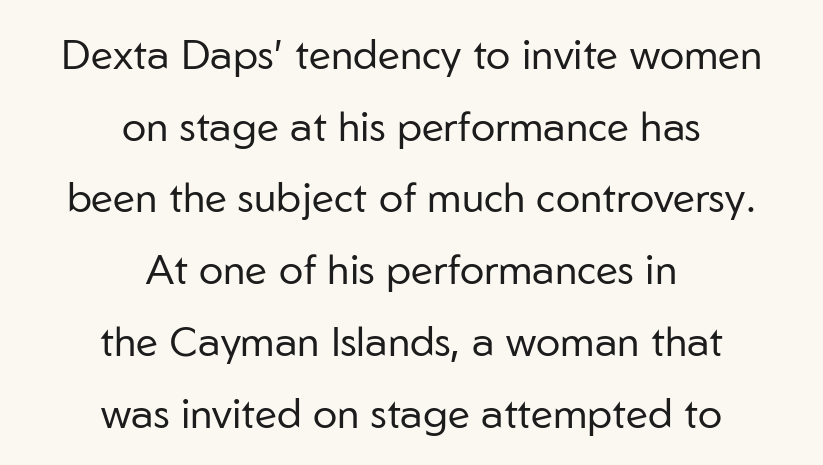
The image shows 41 px regular-weight sans-serif type, upright; set centered, line spacing 1.75x, normal letter spacing, not underlined; low stroke contrast and a medium x-height.
